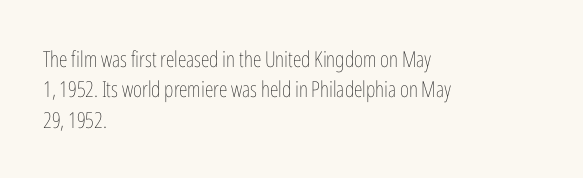
The image shows 22 px text type, upright; set left-aligned, normal line spacing (1.38x), normal letter spacing, not underlined.
